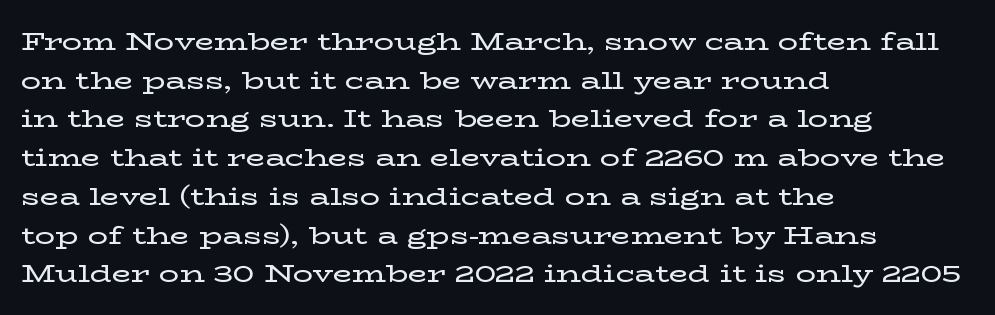
Q: Is the text italic (slanted)? A: No, it is upright.
Q: Is the text underlined? A: No.
Q: How is the paragraph aligned? A: Left-aligned.
Q: Is the spacing between letters normal or unusually wide? A: Normal.
Q: Is the spacing between lines tight, normal or loose? A: Normal.
